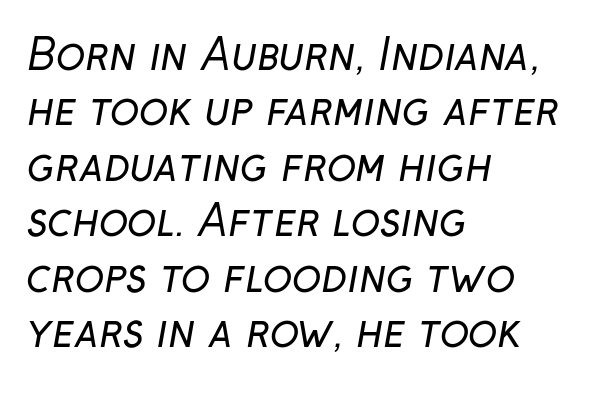
{"serif": "no", "bold": "no", "weight": "regular", "width": "normal", "stroke_contrast": "low", "x_height": "medium", "monospaced": "no", "underline": "no", "align": "left", "line_spacing": "normal", "line_spacing_ratio": 1.29, "letter_spacing": "normal", "letter_spacing_em": 0.0, "glyph_px": 43}
